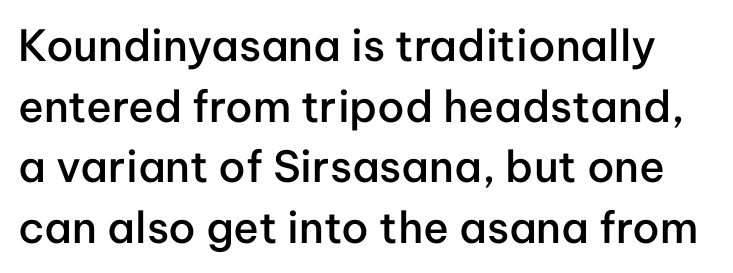
{"serif": "no", "italic": "no", "bold": "semi", "weight": "semibold", "width": "normal", "stroke_contrast": "low", "x_height": "medium", "monospaced": "no", "underline": "no", "line_spacing": "normal", "line_spacing_ratio": 1.41, "letter_spacing": "normal", "letter_spacing_em": 0.0, "glyph_px": 43}
